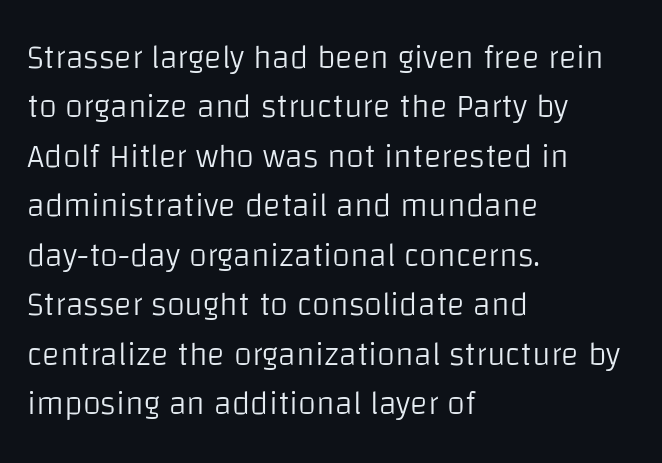
{"serif": "no", "italic": "no", "bold": "no", "weight": "light", "width": "normal", "stroke_contrast": "low", "x_height": "large", "monospaced": "no", "underline": "no", "align": "left", "line_spacing": "normal", "line_spacing_ratio": 1.5, "letter_spacing": "normal", "letter_spacing_em": 0.0, "glyph_px": 33}
